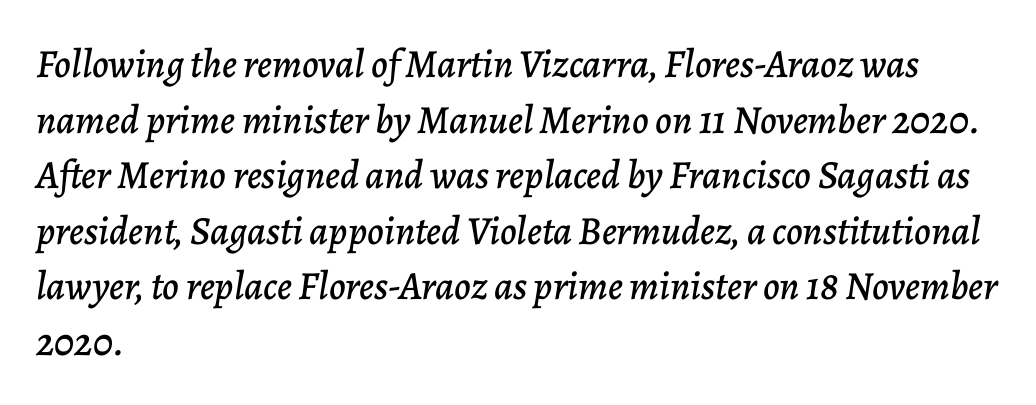
{"italic": "yes", "lean": "right", "slant_degrees": 7, "width": "normal", "stroke_contrast": "low", "x_height": "medium", "monospaced": "no", "underline": "no", "align": "left", "line_spacing": "normal", "line_spacing_ratio": 1.39, "letter_spacing": "normal", "letter_spacing_em": 0.0, "glyph_px": 40}
